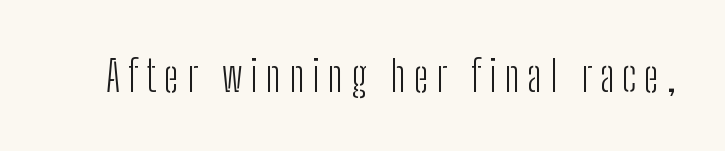
The image shows 42 px light, condensed sans-serif type, upright; set not underlined; low stroke contrast and a medium x-height.
